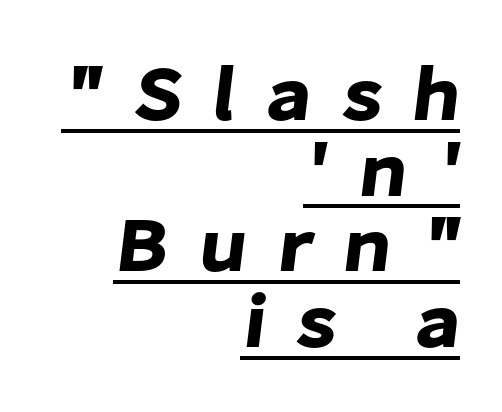
{"serif": "no", "width": "normal", "stroke_contrast": "low", "x_height": "medium", "monospaced": "no", "underline": "yes", "align": "right", "line_spacing": "tight", "line_spacing_ratio": 0.97, "letter_spacing": "wide", "letter_spacing_em": 0.38, "glyph_px": 78}
